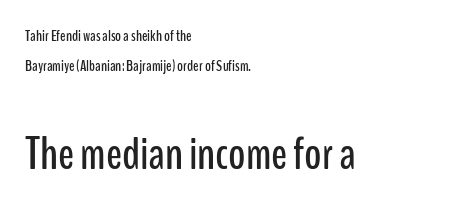
The image shows 47 px condensed sans-serif type, upright; set left-aligned, line spacing 1.87x, normal letter spacing, not underlined; the second (bottom) block is 2.94x larger; low stroke contrast and a medium x-height.
